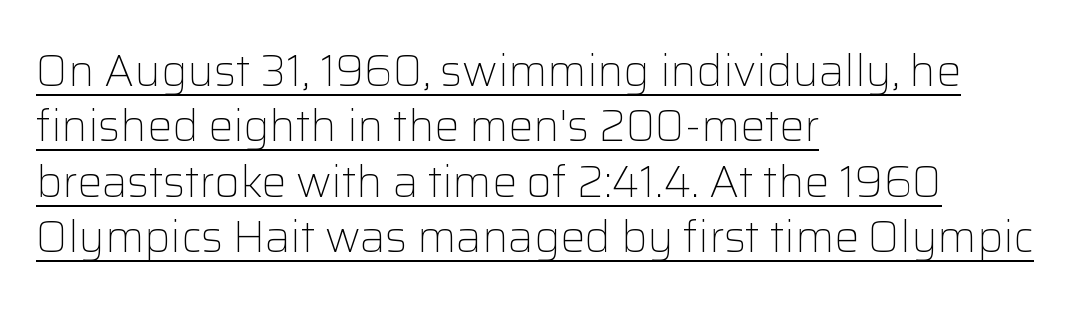
Q: Is the text bold? A: No.
Q: Is the text italic (slanted)? A: No, it is upright.
Q: Is the typeface a serif or a sans-serif typeface? A: Sans-serif.
Q: Is the text underlined? A: Yes.
Q: How is the paragraph aligned? A: Left-aligned.
Q: Is the spacing between letters normal or unusually wide? A: Normal.
Q: Is the spacing between lines tight, normal or loose? A: Normal.
Q: Width (condensed, normal, or wide)? A: Normal.
Q: Stroke contrast? A: Low.
Q: x-height? A: Medium.
Q: Monospaced? A: No.
